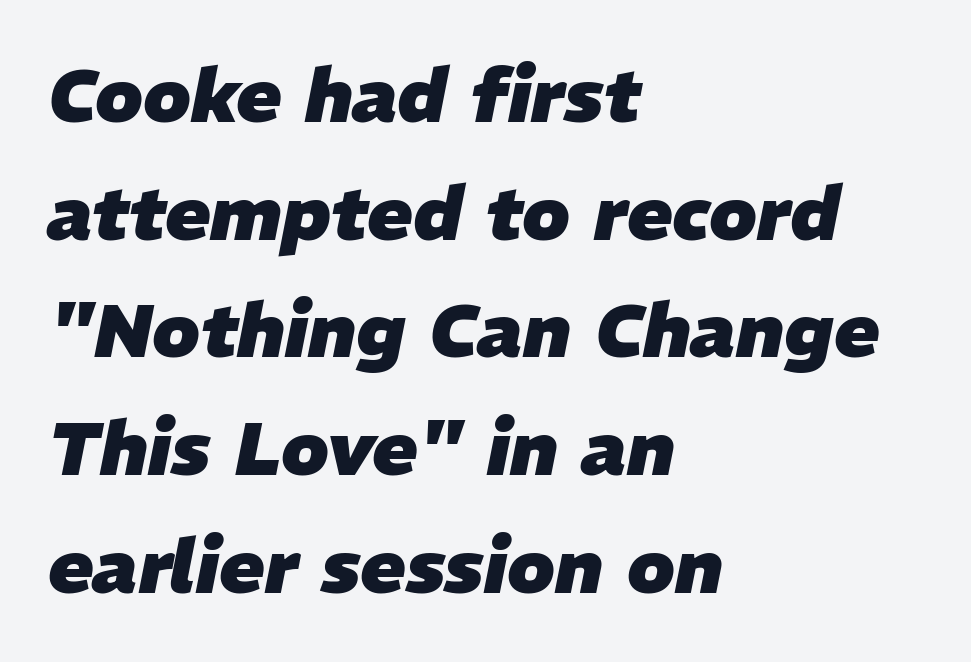
The image shows 75 px heavy type, italic (leaning right); set left-aligned, normal line spacing (1.57x), normal letter spacing, not underlined; low stroke contrast and a medium x-height.
